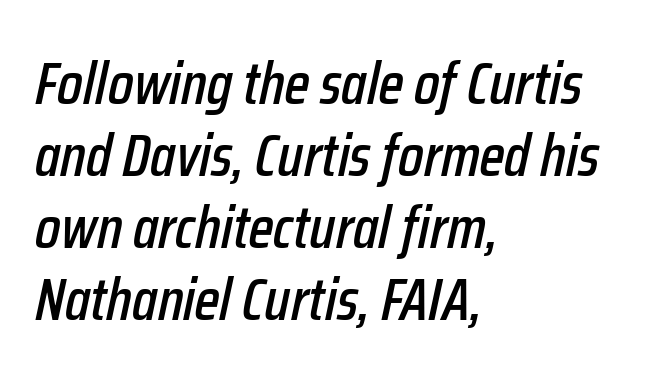
This sample has the flowing, uneven cadence of proportional lettering. Slanted lettering throughout. Descenders hang freely into open space. This rendering uses left alignment, leaving the right contour irregular. Default kerning and tracking; the words read as compact shapes.
